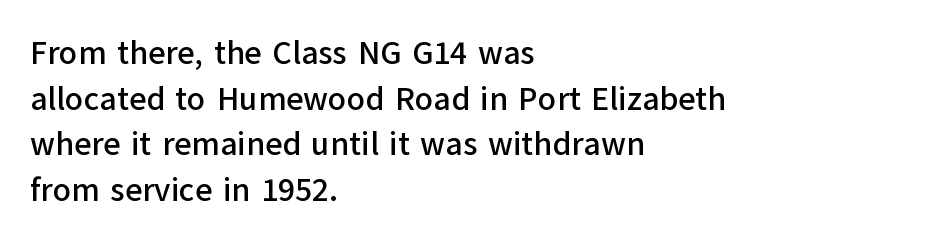
Q: Is the text italic (slanted)? A: No, it is upright.
Q: Is the typeface a serif or a sans-serif typeface? A: Sans-serif.
Q: Is the text underlined? A: No.
Q: How is the paragraph aligned? A: Left-aligned.
Q: Is the spacing between letters normal or unusually wide? A: Normal.
Q: Is the spacing between lines tight, normal or loose? A: Normal.
Q: Width (condensed, normal, or wide)? A: Normal.
Q: Stroke contrast? A: Low.
Q: x-height? A: Medium.
Q: Monospaced? A: No.
